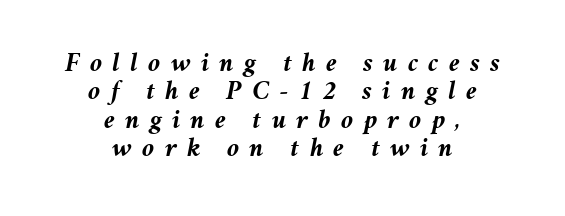
Q: Is the text bold? A: Yes.
Q: Is the text italic (slanted)? A: Yes, it leans right by about 11 degrees.
Q: Is the text underlined? A: No.
Q: How is the paragraph aligned? A: Centered.
Q: Is the spacing between letters normal or unusually wide? A: Unusually wide.
Q: Is the spacing between lines tight, normal or loose? A: Tight.
